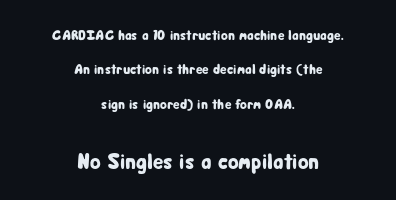
Q: Is the text italic (slanted)? A: No, it is upright.
Q: Is the text underlined? A: No.
Q: How is the paragraph aligned? A: Centered.
Q: Is the spacing between letters normal or unusually wide? A: Normal.
Q: Is the spacing between lines tight, normal or loose? A: Loose.
Q: Which block of text is set in a larger size, the first (top) or the second (bottom)? A: The second (bottom) one.
